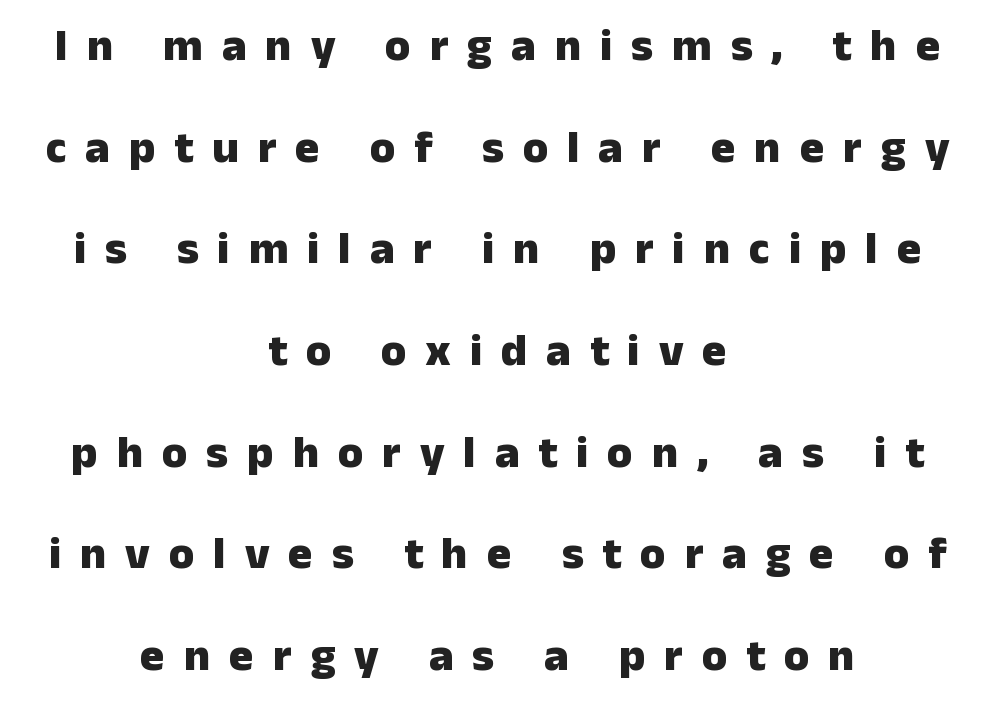
Q: Is the text bold? A: Yes.
Q: Is the text italic (slanted)? A: No, it is upright.
Q: Is the typeface a serif or a sans-serif typeface? A: Sans-serif.
Q: Is the text underlined? A: No.
Q: How is the paragraph aligned? A: Centered.
Q: Is the spacing between letters normal or unusually wide? A: Unusually wide.
Q: Is the spacing between lines tight, normal or loose? A: Loose.
Q: Width (condensed, normal, or wide)? A: Normal.
Q: Stroke contrast? A: Low.
Q: x-height? A: Medium.
Q: Monospaced? A: No.
